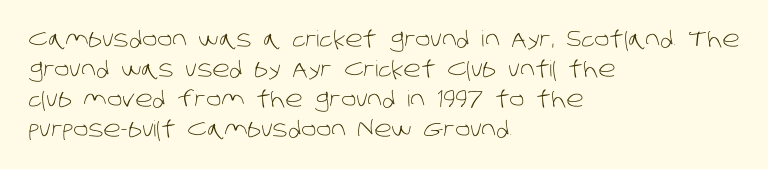
The image shows 22 px text type; set left-aligned, normal line spacing (1.36x), normal letter spacing, not underlined.
